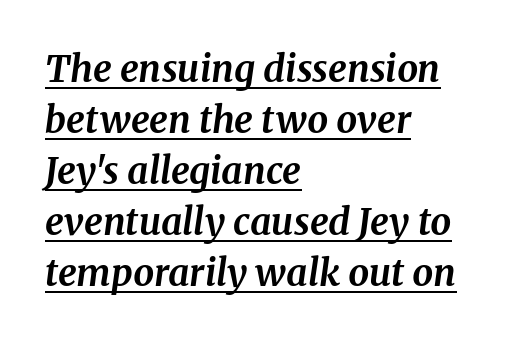
Q: Is the text bold? A: Yes.
Q: Is the text italic (slanted)? A: Yes, it leans right by about 8 degrees.
Q: Is the typeface a serif or a sans-serif typeface? A: Serif.
Q: Is the text underlined? A: Yes.
Q: How is the paragraph aligned? A: Left-aligned.
Q: Is the spacing between letters normal or unusually wide? A: Normal.
Q: Is the spacing between lines tight, normal or loose? A: Normal.
Q: Width (condensed, normal, or wide)? A: Normal.
Q: Stroke contrast? A: Medium.
Q: x-height? A: Medium.
Q: Monospaced? A: No.
